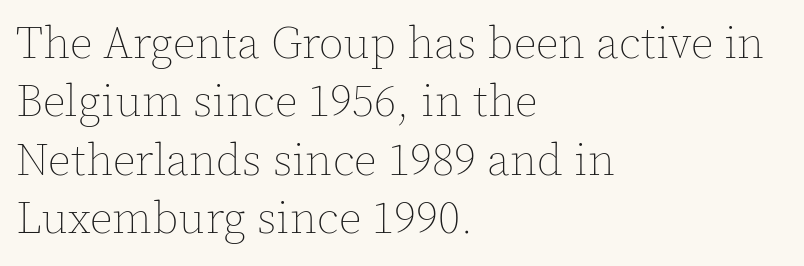
The typography opts for an upright posture over an oblique one. This sample has the flowing, uneven cadence of proportional lettering. The line-height multiplier appears to be the usual default. No heavy texture on the line: the type isn't bold. Letter spacing: default. A bare baseline throughout the passage.
